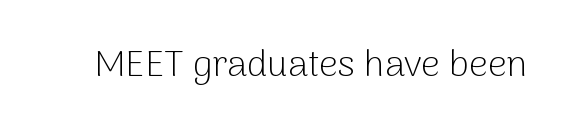
{"serif": "no", "italic": "no", "bold": "no", "weight": "light", "width": "normal", "stroke_contrast": "low", "x_height": "medium", "monospaced": "no", "underline": "no", "letter_spacing": "normal", "letter_spacing_em": 0.0, "glyph_px": 37}
